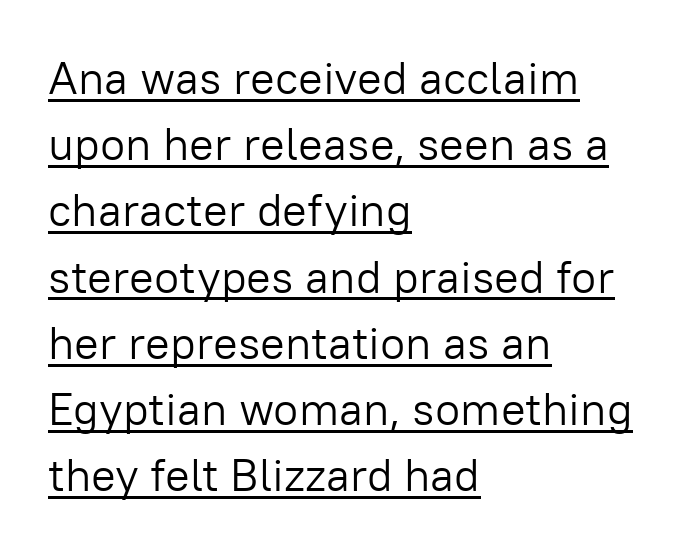
Examine the stroke ends and you'll find no serifs. In designer terms, the underline attribute is active on this setting. The lines sit at an ordinary, default distance from one another. Every character sits straight up, as roman type does. The text block is weighted toward the left margin, trailing off unevenly rightward. Look at the tracking — it's just the regular setting, nothing added.
